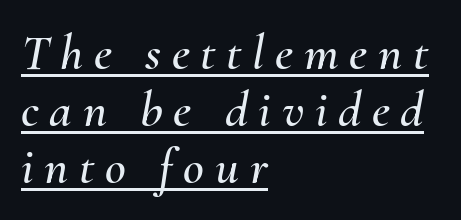
The image shows 51 px text type, italic (leaning right); set left-aligned, tight line spacing (1.12x), unusually wide letter spacing (+0.21 em), underlined; medium stroke contrast and a small x-height.
